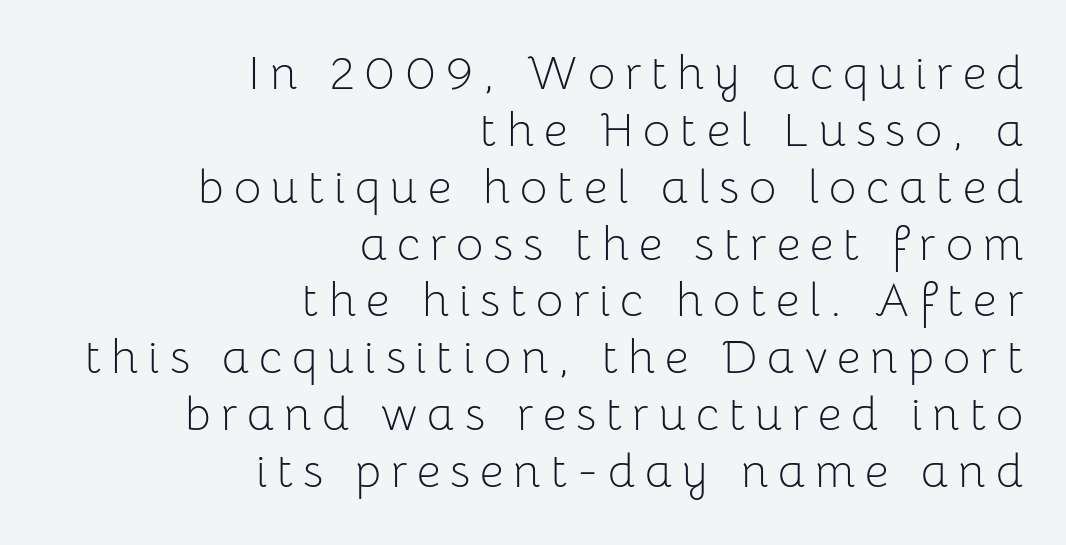
Q: Is the text bold? A: No.
Q: Is the text italic (slanted)? A: No, it is upright.
Q: Is the typeface a serif or a sans-serif typeface? A: Sans-serif.
Q: Is the text underlined? A: No.
Q: How is the paragraph aligned? A: Right-aligned.
Q: Is the spacing between letters normal or unusually wide? A: Unusually wide.
Q: Width (condensed, normal, or wide)? A: Normal.
Q: Stroke contrast? A: Low.
Q: x-height? A: Medium.
Q: Monospaced? A: No.
